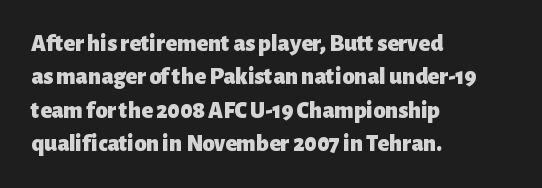
{"italic": "no", "bold": "yes", "underline": "no", "align": "left", "line_spacing": "normal", "line_spacing_ratio": 1.39, "letter_spacing": "normal", "letter_spacing_em": 0.0, "glyph_px": 24}
